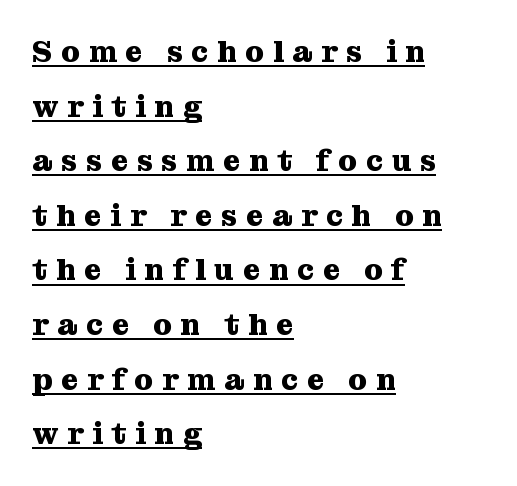
The image shows 30 px heavy serif type, upright; set left-aligned, line spacing 1.82x, unusually wide letter spacing (+0.29 em), underlined; medium stroke contrast and a medium x-height.
